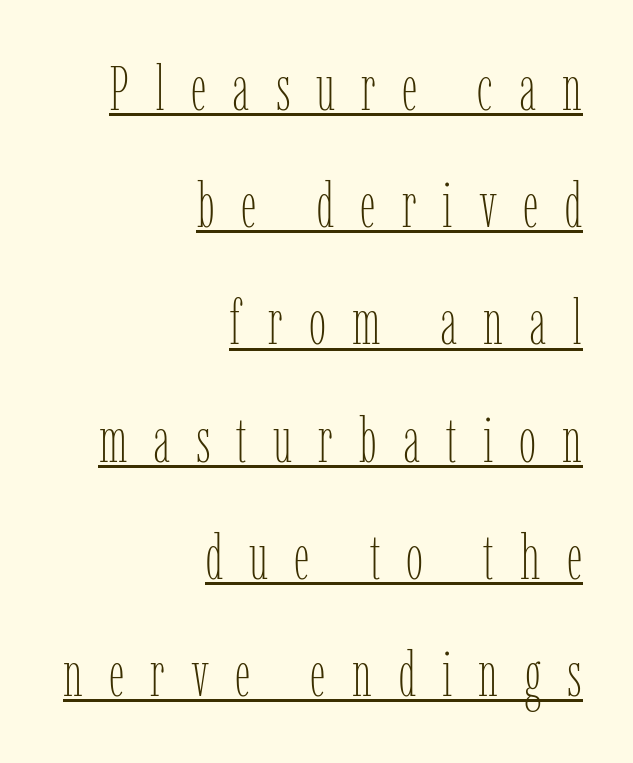
Substantial extra tracking has been applied to these lines. Quick note: underline on. The weight tops out at a normal text grade. This rendering uses right alignment, leaving the left contour irregular. The letters stand straight up with perfectly vertical stems.
